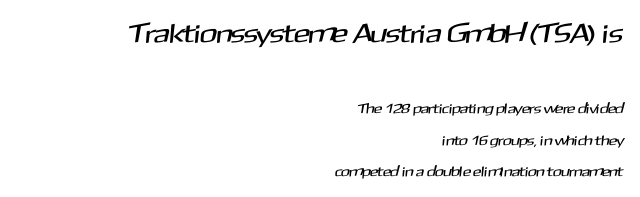
{"underline": "no", "align": "right", "line_spacing": "loose", "line_spacing_ratio": 2.27, "letter_spacing": "normal", "letter_spacing_em": 0.0, "larger_block": "first", "size_ratio": 1.93, "glyph_px": 27}
